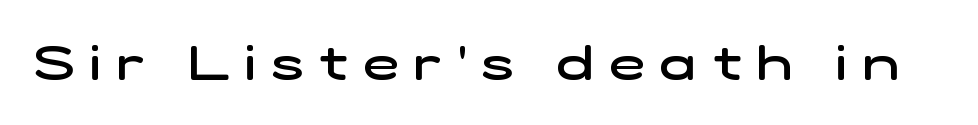
Is this a sans? Yes — the strokes have no serifs. Firm but not heavy-handed strokes: this text is semibold. Beneath every word, the page is bare. Someone cranked the tracking dial way up on this one. You could not count columns in this text — the font is proportionally spaced.
